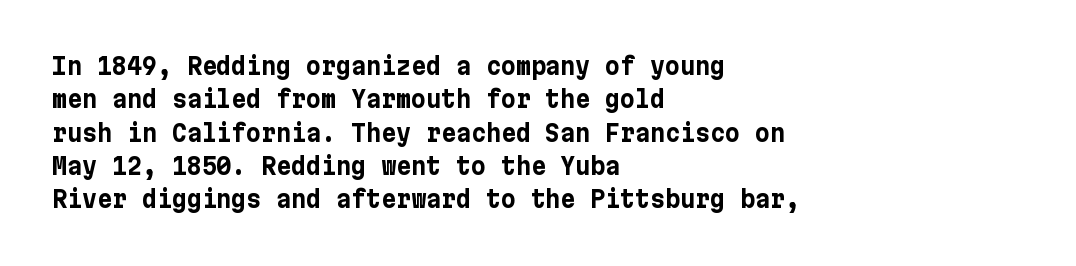
{"italic": "no", "bold": "yes", "underline": "no", "align": "left", "line_spacing": "normal", "line_spacing_ratio": 1.45, "letter_spacing": "normal", "letter_spacing_em": 0.0, "glyph_px": 23}
